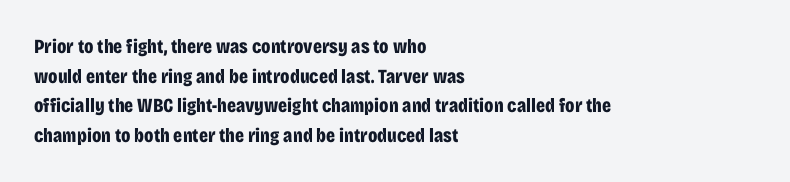
The rendering uses a bold face; every stroke is thick and dark. Compared with a centered layout, this one pins lines to the left instead. Underline: absent. In terms of letterspacing, this is plain default setting. Italic: no, the glyphs are upright roman. How would I describe the line gaps? Plain and ordinary.
